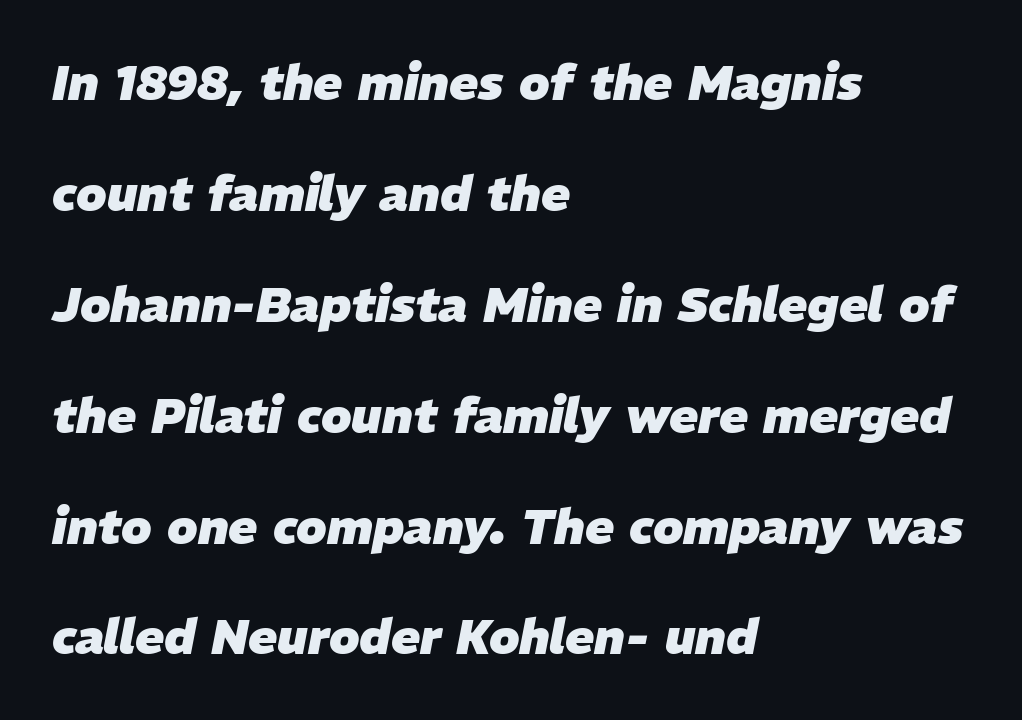
The image shows 48 px heavy type, italic (leaning right); set left-aligned, loose line spacing (2.31x), normal letter spacing, not underlined; low stroke contrast and a medium x-height.
